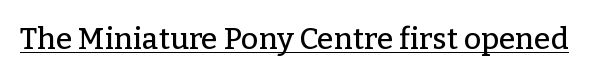
{"serif": "yes", "italic": "no", "width": "normal", "stroke_contrast": "low", "x_height": "medium", "monospaced": "no", "underline": "yes", "letter_spacing": "normal", "letter_spacing_em": 0.0, "glyph_px": 30}
